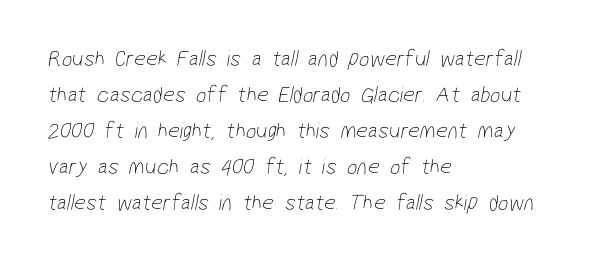
Q: Is the text bold? A: No.
Q: Is the text underlined? A: No.
Q: How is the paragraph aligned? A: Left-aligned.
Q: Is the spacing between letters normal or unusually wide? A: Normal.
Q: Is the spacing between lines tight, normal or loose? A: Normal.
